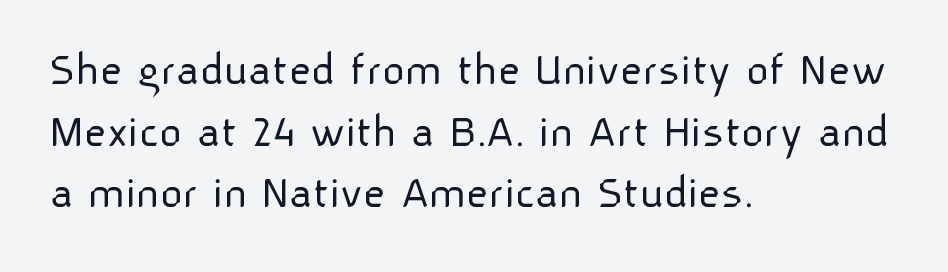
Q: Is the text bold? A: No.
Q: Is the text italic (slanted)? A: No, it is upright.
Q: Is the typeface a serif or a sans-serif typeface? A: Sans-serif.
Q: Is the text underlined? A: No.
Q: How is the paragraph aligned? A: Left-aligned.
Q: Is the spacing between letters normal or unusually wide? A: Normal.
Q: Is the spacing between lines tight, normal or loose? A: Normal.
Q: Width (condensed, normal, or wide)? A: Normal.
Q: Stroke contrast? A: Low.
Q: x-height? A: Medium.
Q: Monospaced? A: No.
